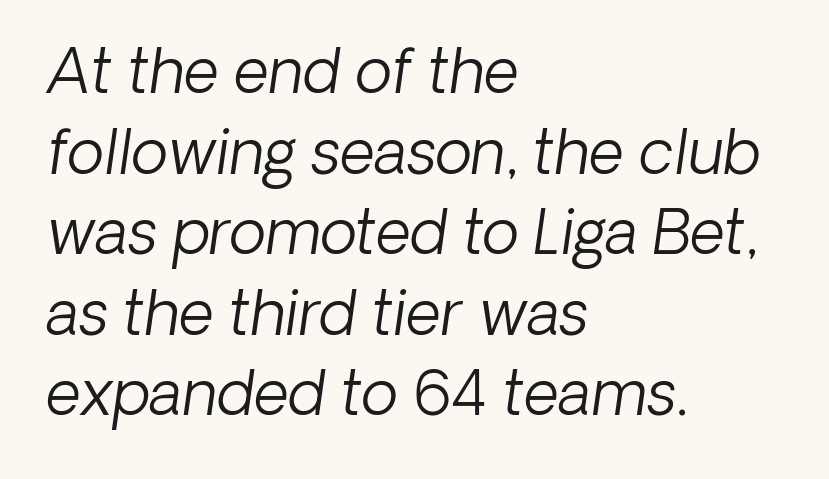
The vertical gap from one line to the next is medium. Horizontal alignment here is leftward, the default for most running prose. Character widths vary here, with narrow letters taking less room than wide ones. Short note: letters normally spaced.
